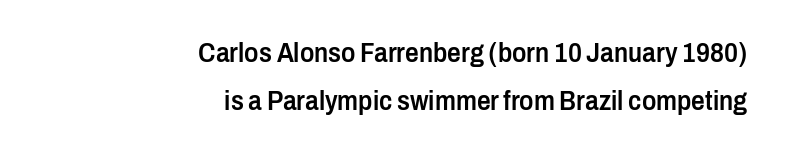
{"italic": "no", "bold": "semi", "underline": "no", "align": "right", "line_spacing_ratio": 1.79, "letter_spacing": "normal", "letter_spacing_em": 0.0, "glyph_px": 27}
